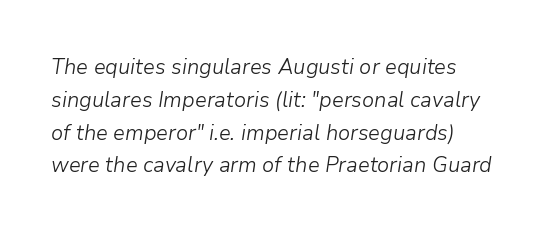
Q: Is the text bold? A: No.
Q: Is the text italic (slanted)? A: Yes, it leans right by about 9 degrees.
Q: Is the text underlined? A: No.
Q: Is the spacing between letters normal or unusually wide? A: Normal.
Q: Is the spacing between lines tight, normal or loose? A: Normal.
